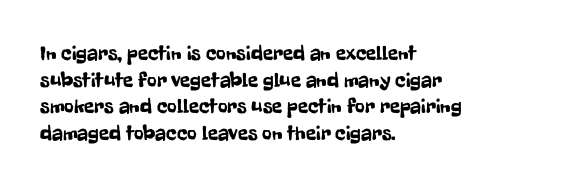
The image shows 21 px text type, upright; set left-aligned, normal line spacing (1.27x), normal letter spacing, not underlined.
